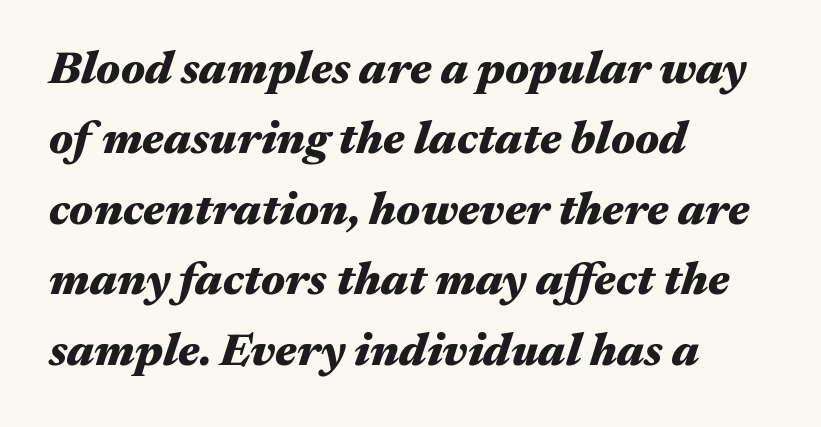
Q: Is the text bold? A: Yes.
Q: Is the text italic (slanted)? A: Yes, it leans right by about 17 degrees.
Q: Is the text underlined? A: No.
Q: How is the paragraph aligned? A: Left-aligned.
Q: Is the spacing between letters normal or unusually wide? A: Normal.
Q: Is the spacing between lines tight, normal or loose? A: Normal.
Q: Width (condensed, normal, or wide)? A: Wide.
Q: Stroke contrast? A: Medium.
Q: x-height? A: Medium.
Q: Monospaced? A: No.
